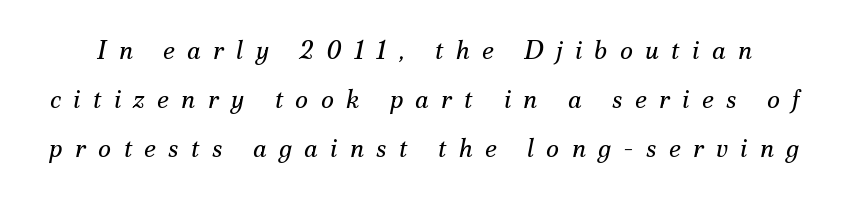
Q: Is the text bold? A: No.
Q: Is the text italic (slanted)? A: Yes, it leans right by about 12 degrees.
Q: Is the text underlined? A: No.
Q: Is the spacing between letters normal or unusually wide? A: Unusually wide.
Q: Is the spacing between lines tight, normal or loose? A: Loose.
